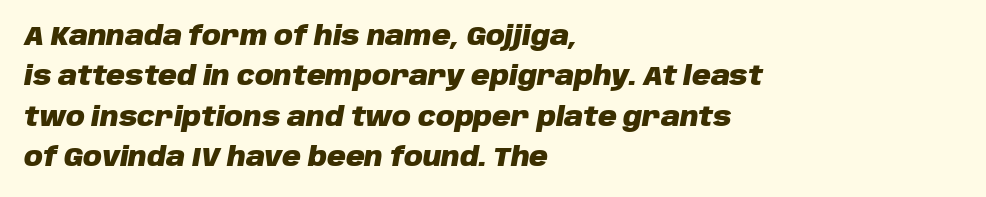
{"italic": "yes", "lean": "right", "slant_degrees": 10, "bold": "yes", "underline": "no", "align": "left", "line_spacing": "normal", "line_spacing_ratio": 1.55, "letter_spacing": "normal", "letter_spacing_em": 0.0, "glyph_px": 26}
